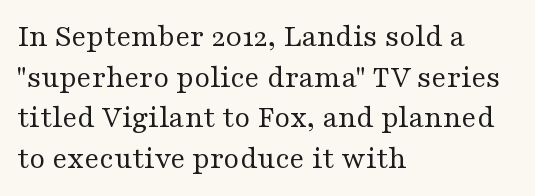
The image shows 32 px regular-weight, wide serif type, upright; set left-aligned, normal line spacing (1.27x), normal letter spacing, not underlined; medium stroke contrast and a medium x-height.
